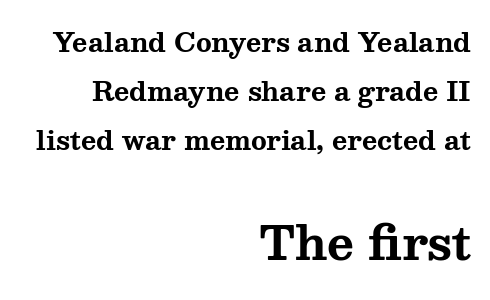
The image shows 46 px bold, wide serif type, upright; set right-aligned, line spacing 1.88x, normal letter spacing, not underlined; the second (bottom) block is 1.77x larger; medium stroke contrast and a medium x-height.
